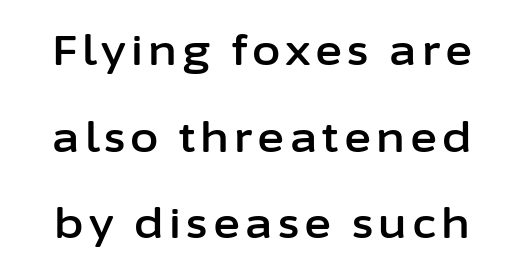
The image shows 41 px sans-serif type, upright; set loose line spacing (2.11x), not underlined; low stroke contrast and a medium x-height.
